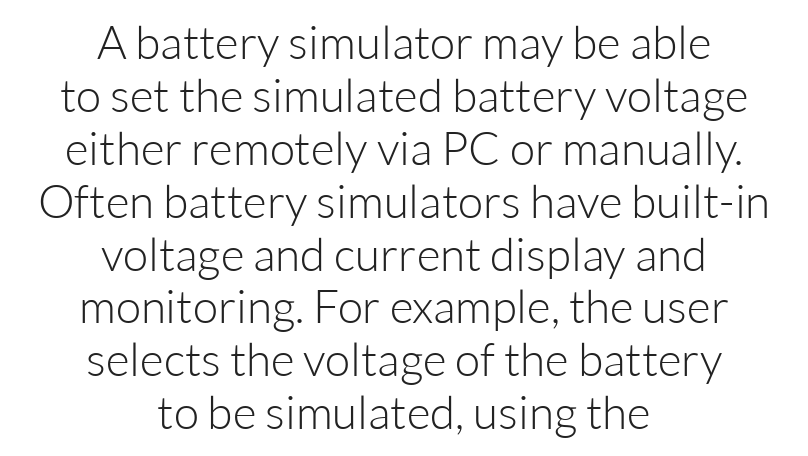
{"serif": "no", "italic": "no", "bold": "no", "weight": "light", "width": "normal", "stroke_contrast": "low", "x_height": "medium", "monospaced": "no", "underline": "no", "align": "center", "line_spacing": "tight", "line_spacing_ratio": 1.15, "letter_spacing": "normal", "letter_spacing_em": 0.0, "glyph_px": 46}
